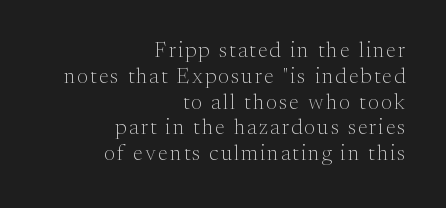
Q: Is the text bold? A: No.
Q: Is the text italic (slanted)? A: No, it is upright.
Q: Is the text underlined? A: No.
Q: How is the paragraph aligned? A: Right-aligned.
